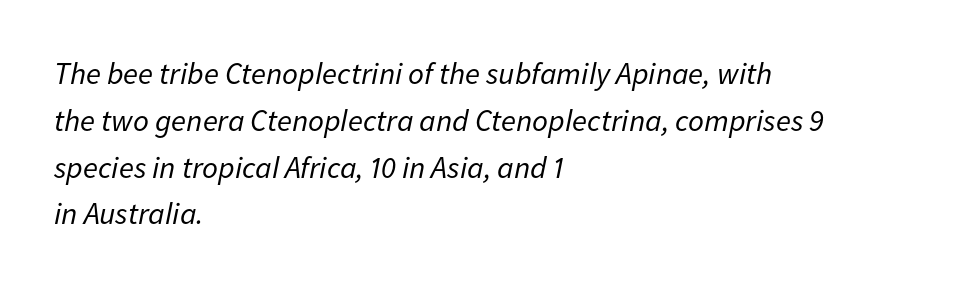
The image shows 31 px regular-weight type, italic (leaning right); set left-aligned, normal line spacing (1.51x), normal letter spacing, not underlined; low stroke contrast and a medium x-height.
